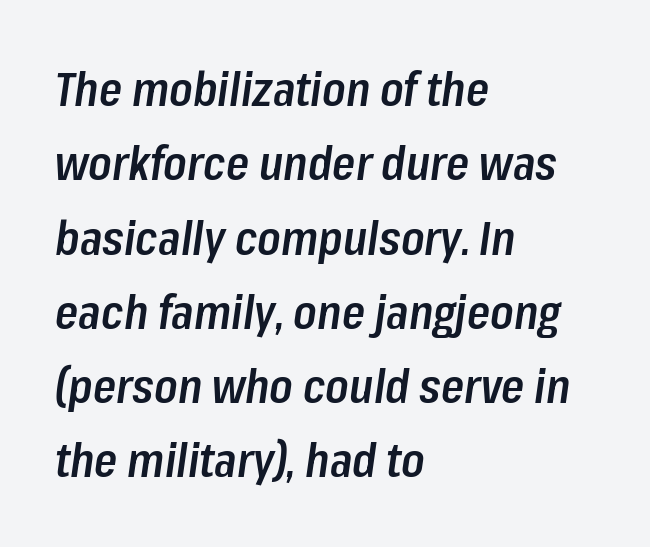
Notice how the passage keeps a crisp vertical edge on the left only. Honestly, the letter spacing is just normal — you wouldn't notice it. Posture: slanted. Each letter keeps its own natural width here, so spacing adapts to shape. Each row of text sits above clean, open space.
